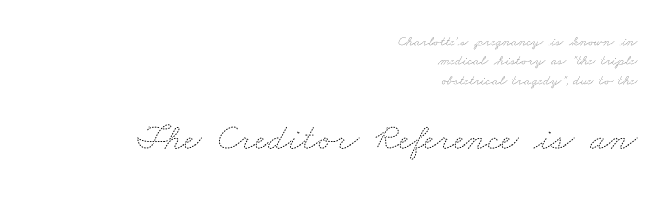
{"bold": "no", "weight": "thin", "width": "wide", "stroke_contrast": "medium", "x_height": "small", "monospaced": "no", "underline": "no", "align": "right", "line_spacing": "normal", "line_spacing_ratio": 1.38, "letter_spacing": "normal", "letter_spacing_em": 0.0, "larger_block": "second", "size_ratio": 2.71, "glyph_px": 38}
